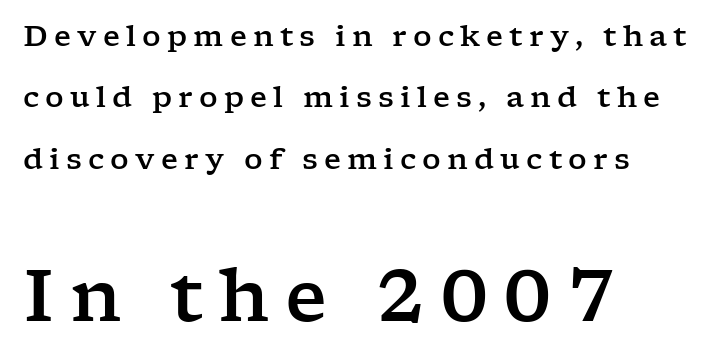
Q: Is the text italic (slanted)? A: No, it is upright.
Q: Is the typeface a serif or a sans-serif typeface? A: Serif.
Q: Is the text underlined? A: No.
Q: How is the paragraph aligned? A: Left-aligned.
Q: Is the spacing between letters normal or unusually wide? A: Unusually wide.
Q: Is the spacing between lines tight, normal or loose? A: Loose.
Q: Which block of text is set in a larger size, the first (top) or the second (bottom)? A: The second (bottom) one.
Q: Width (condensed, normal, or wide)? A: Wide.
Q: Stroke contrast? A: Low.
Q: x-height? A: Medium.
Q: Monospaced? A: No.
